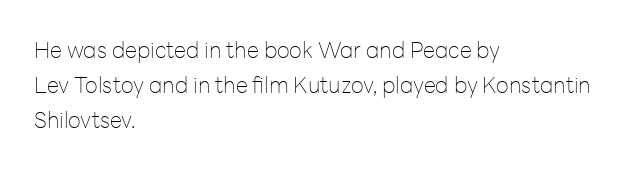
The image shows 22 px text type, upright; set left-aligned, normal line spacing (1.58x), normal letter spacing, not underlined.
